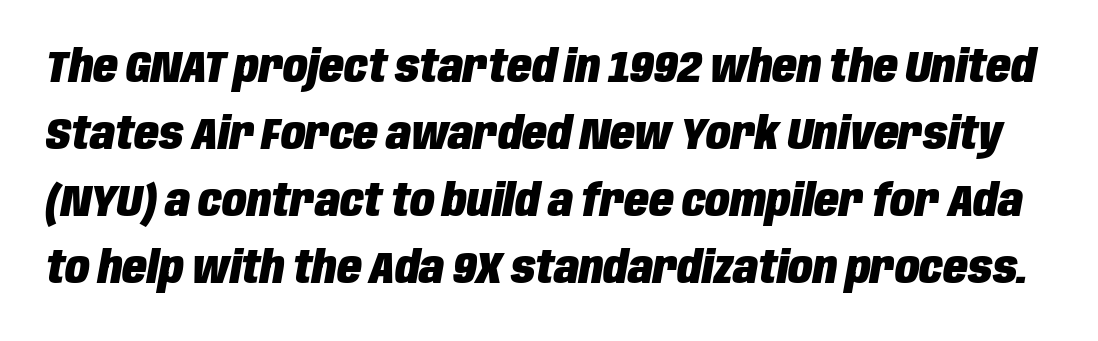
Q: Is the text bold? A: Yes.
Q: Is the text italic (slanted)? A: Yes, it leans right by about 10 degrees.
Q: Is the text underlined? A: No.
Q: Is the spacing between letters normal or unusually wide? A: Normal.
Q: Is the spacing between lines tight, normal or loose? A: Normal.
Q: Width (condensed, normal, or wide)? A: Condensed.
Q: Stroke contrast? A: Low.
Q: x-height? A: Large.
Q: Monospaced? A: No.
